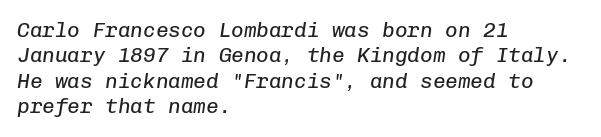
The image shows 21 px text type, italic (leaning right); set left-aligned, line spacing 1.21x, normal letter spacing, not underlined.
